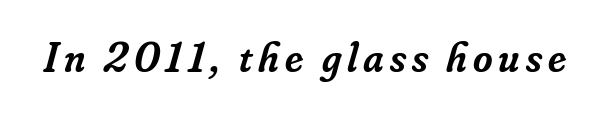
The image shows 42 px semibold serif type, italic (leaning right); set not underlined; low stroke contrast and a small x-height.
